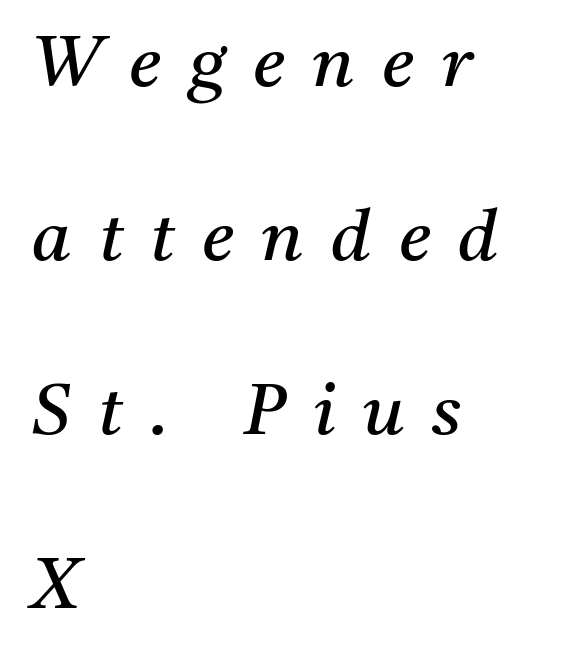
The lettering tilts uniformly, giving the passage an italic look. Character widths vary here, with narrow letters taking less room than wide ones. Summary of vertical rhythm: relaxed, with wide interline spacing. Look at the tracking — it's clearly loosened, letters drifting apart.
